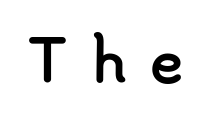
Q: Is the text bold? A: Yes.
Q: Is the text italic (slanted)? A: No, it is upright.
Q: Is the typeface a serif or a sans-serif typeface? A: Sans-serif.
Q: Is the text underlined? A: No.
Q: Is the spacing between letters normal or unusually wide? A: Unusually wide.
Q: Width (condensed, normal, or wide)? A: Normal.
Q: Stroke contrast? A: Low.
Q: x-height? A: Small.
Q: Monospaced? A: No.
